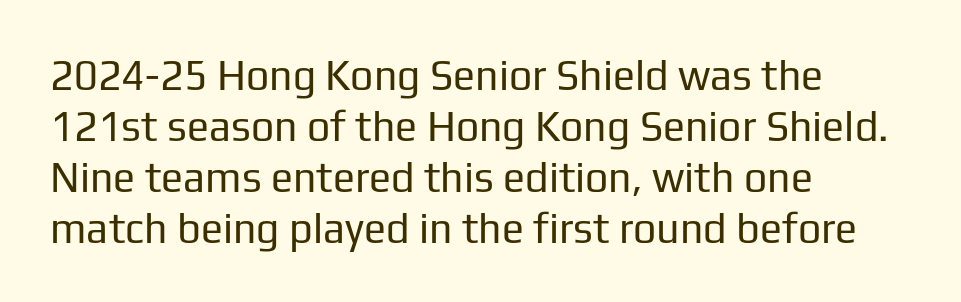
Q: Is the text bold? A: No.
Q: Is the text italic (slanted)? A: No, it is upright.
Q: Is the typeface a serif or a sans-serif typeface? A: Sans-serif.
Q: Is the text underlined? A: No.
Q: How is the paragraph aligned? A: Left-aligned.
Q: Is the spacing between letters normal or unusually wide? A: Normal.
Q: Width (condensed, normal, or wide)? A: Normal.
Q: Stroke contrast? A: Low.
Q: x-height? A: Medium.
Q: Monospaced? A: No.
